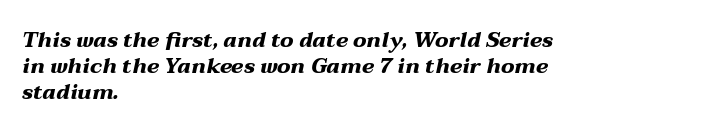
Q: Is the text bold? A: Yes.
Q: Is the text italic (slanted)? A: Yes, it leans right by about 12 degrees.
Q: Is the text underlined? A: No.
Q: How is the paragraph aligned? A: Left-aligned.
Q: Is the spacing between letters normal or unusually wide? A: Normal.
